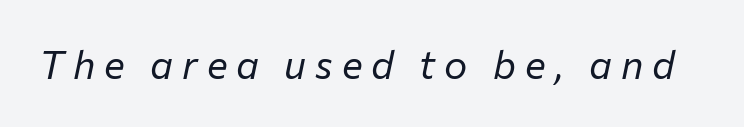
The face looks like a standard text weight, possibly lighter. Honestly, the letter spacing is so wide it's the main thing you notice. Is this a fixed-width face? No — the glyphs have proportional, varying widths. Tall strokes in this sample are angled rather than plumb.
